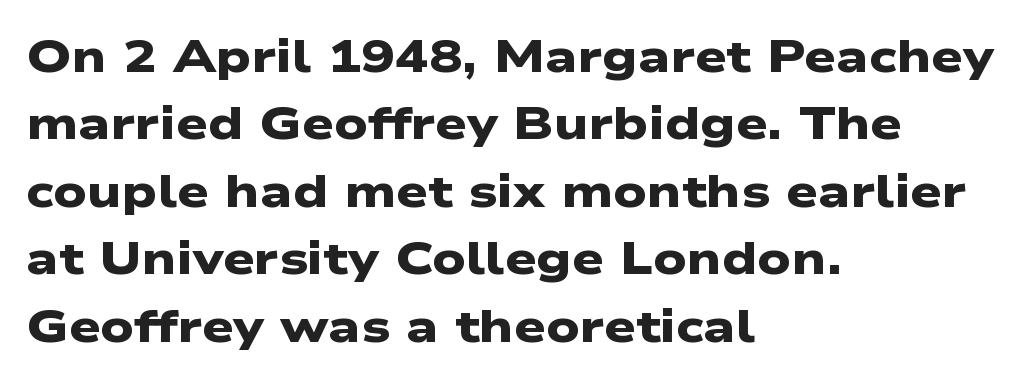
{"serif": "no", "bold": "yes", "weight": "heavy", "width": "wide", "stroke_contrast": "low", "x_height": "medium", "monospaced": "no", "underline": "no", "align": "left", "line_spacing": "normal", "line_spacing_ratio": 1.5, "letter_spacing": "normal", "letter_spacing_em": 0.0, "glyph_px": 45}
